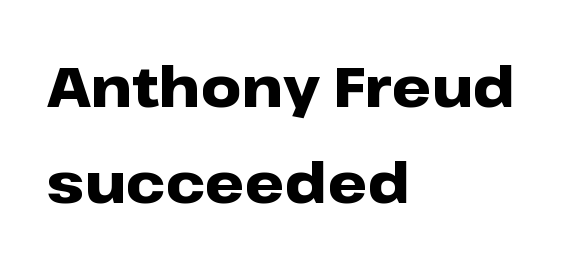
The image shows 56 px heavy, wide sans-serif type, upright; set left-aligned, line spacing 1.71x, normal letter spacing, not underlined; low stroke contrast and a medium x-height.
